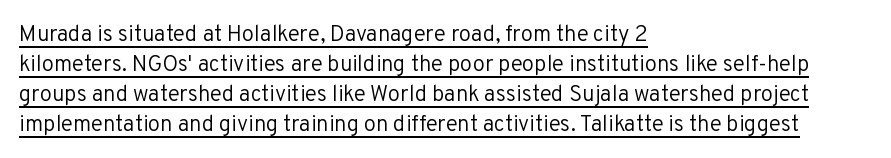
Q: Is the text bold? A: No.
Q: Is the text italic (slanted)? A: No, it is upright.
Q: Is the text underlined? A: Yes.
Q: How is the paragraph aligned? A: Left-aligned.
Q: Is the spacing between letters normal or unusually wide? A: Normal.
Q: Is the spacing between lines tight, normal or loose? A: Normal.
